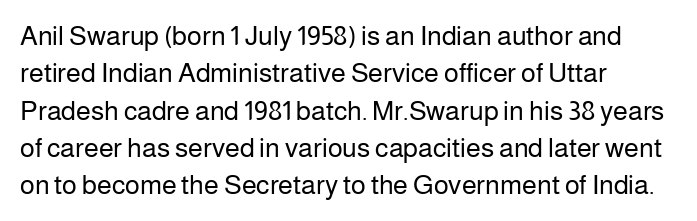
{"italic": "no", "bold": "no", "underline": "no", "align": "left", "line_spacing": "normal", "line_spacing_ratio": 1.38, "letter_spacing": "normal", "letter_spacing_em": 0.0, "glyph_px": 27}
